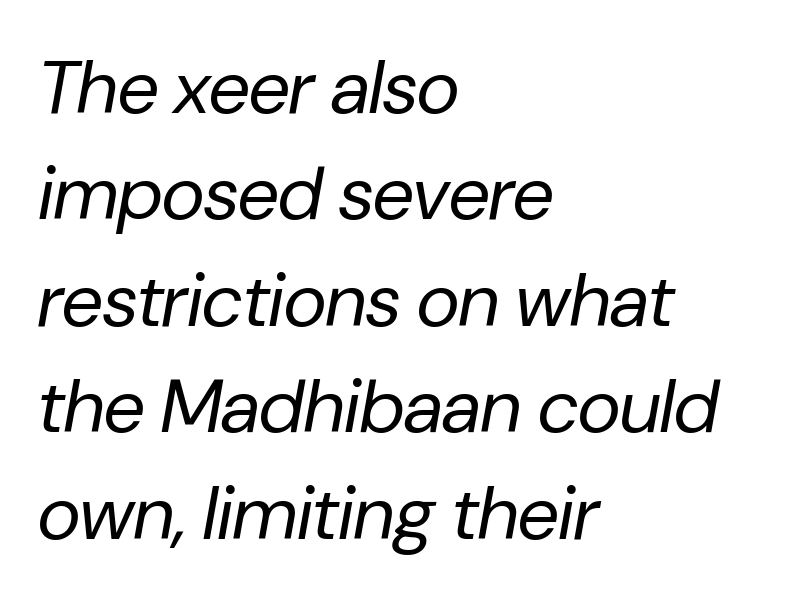
{"italic": "yes", "lean": "right", "slant_degrees": 10, "bold": "no", "weight": "regular", "width": "normal", "stroke_contrast": "low", "x_height": "medium", "monospaced": "no", "underline": "no", "align": "left", "line_spacing": "normal", "line_spacing_ratio": 1.42, "letter_spacing": "normal", "letter_spacing_em": 0.0, "glyph_px": 75}
